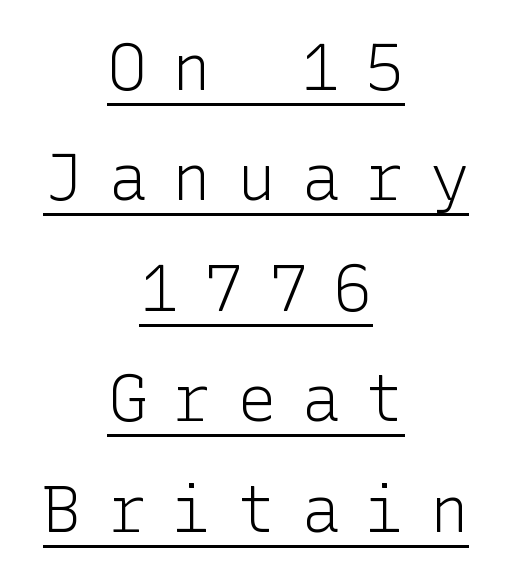
{"serif": "no", "italic": "no", "bold": "no", "weight": "light", "width": "normal", "stroke_contrast": "low", "x_height": "medium", "underline": "yes", "align": "center", "line_spacing": "normal", "line_spacing_ratio": 1.7, "letter_spacing": "wide", "letter_spacing_em": 0.39, "glyph_px": 65}
